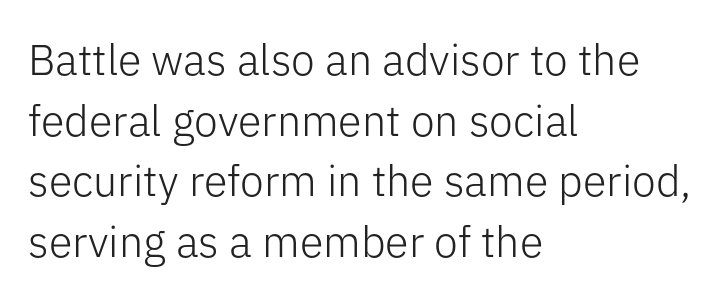
The strokes are not fattened; the text isn't bold. Characters follow at the spacing the type designer built in. Teacher's note: observe the even left margin — that is flush-left alignment. Is this a fixed-width face? No — the glyphs have proportional, varying widths. Rows of type keep a routine distance in the vertical direction.
